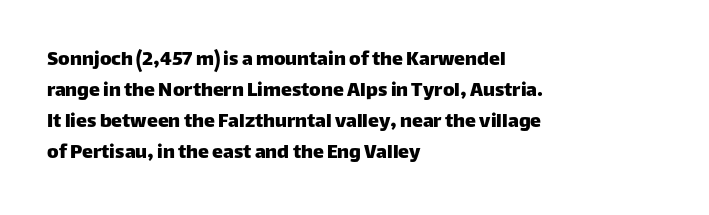
The image shows 22 px text type, upright; set left-aligned, normal line spacing (1.41x), normal letter spacing, not underlined.
